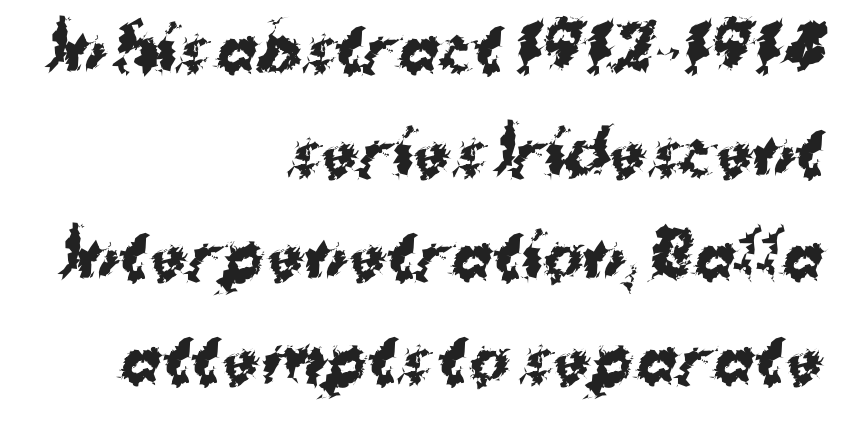
The image shows 61 px bold sans-serif type; set right-aligned, normal line spacing (1.7x), normal letter spacing, not underlined; medium stroke contrast and a medium x-height.
